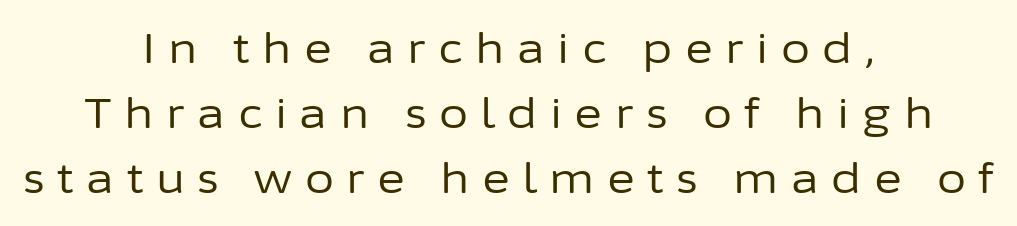
The image shows 42 px regular-weight sans-serif type, upright; set centered, normal line spacing (1.55x), unusually wide letter spacing (+0.3 em), not underlined; low stroke contrast and a medium x-height.
